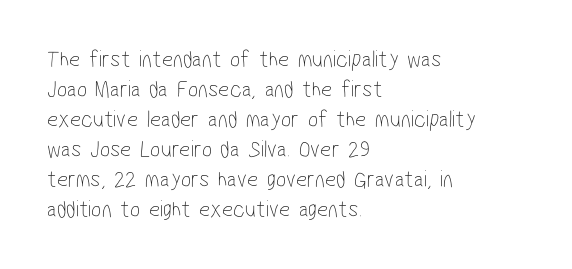
Notice how descenders clear the ascenders below comfortably — that's standard leading. The font is comparable to plain body text, perhaps lighter. Compared with a centered layout, this one pins lines to the left instead. Words float on clear page, feet unadorned. The letterforms sit shoulder to shoulder at normal distance.
